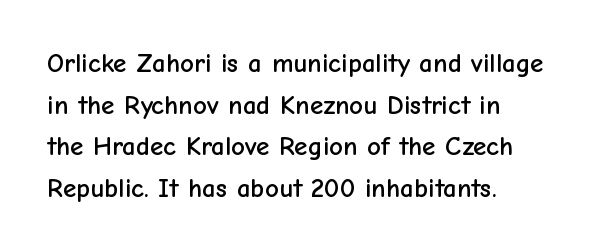
Q: Is the text italic (slanted)? A: No, it is upright.
Q: Is the text underlined? A: No.
Q: How is the paragraph aligned? A: Left-aligned.
Q: Is the spacing between letters normal or unusually wide? A: Normal.
Q: Is the spacing between lines tight, normal or loose? A: Normal.
